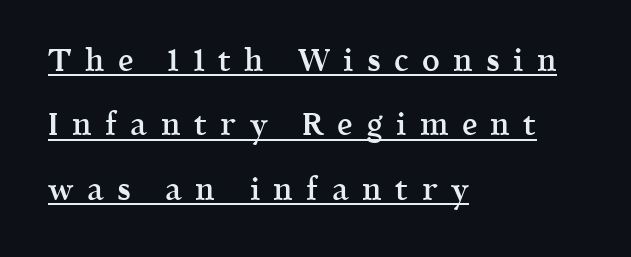
Q: Is the text bold? A: Semi-bold.
Q: Is the text italic (slanted)? A: No, it is upright.
Q: Is the typeface a serif or a sans-serif typeface? A: Serif.
Q: Is the text underlined? A: Yes.
Q: How is the paragraph aligned? A: Left-aligned.
Q: Is the spacing between letters normal or unusually wide? A: Unusually wide.
Q: Is the spacing between lines tight, normal or loose? A: Loose.
Q: Width (condensed, normal, or wide)? A: Normal.
Q: x-height? A: Medium.
Q: Monospaced? A: No.
